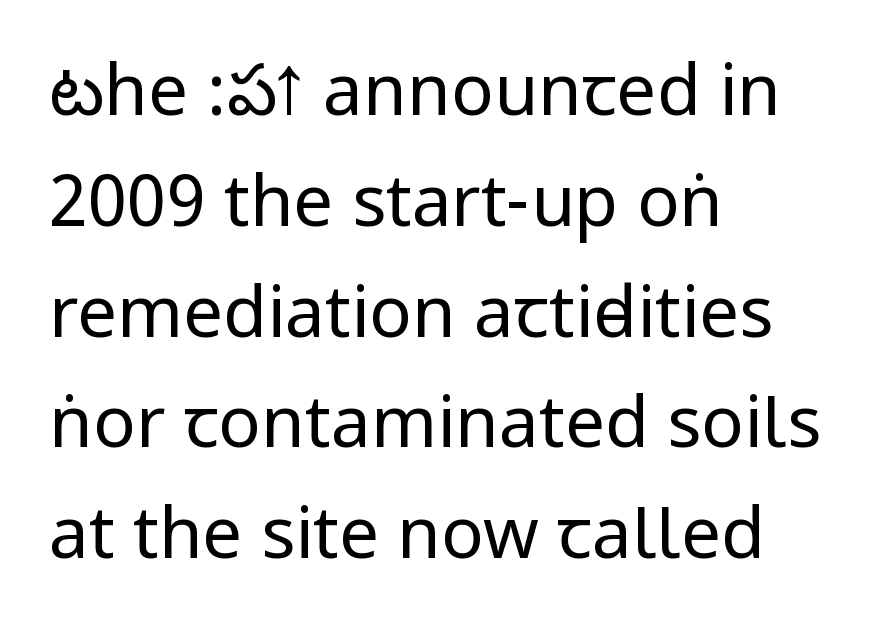
Every character sits straight up, as roman type does. Horizontal alignment here is leftward, the default for most running prose. Descenders are the only things crossing below the line. The line texture is even and compact thanks to regular tracking. Letters have the restrained weight of plain body copy at most. Nope, no serifs anywhere on these letters.
